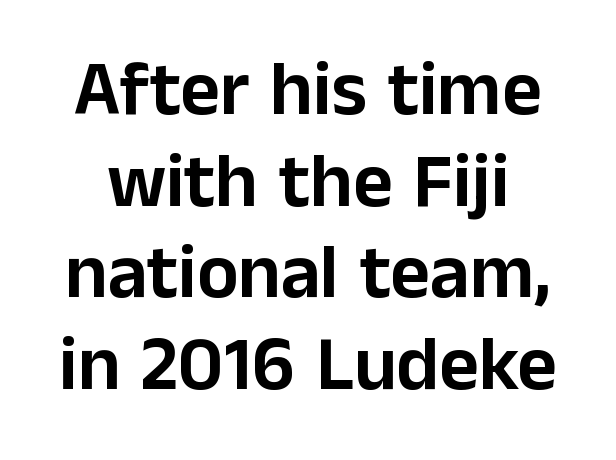
The image shows 77 px sans-serif type, upright; set line spacing 1.19x, normal letter spacing, not underlined; low stroke contrast and a medium x-height.
